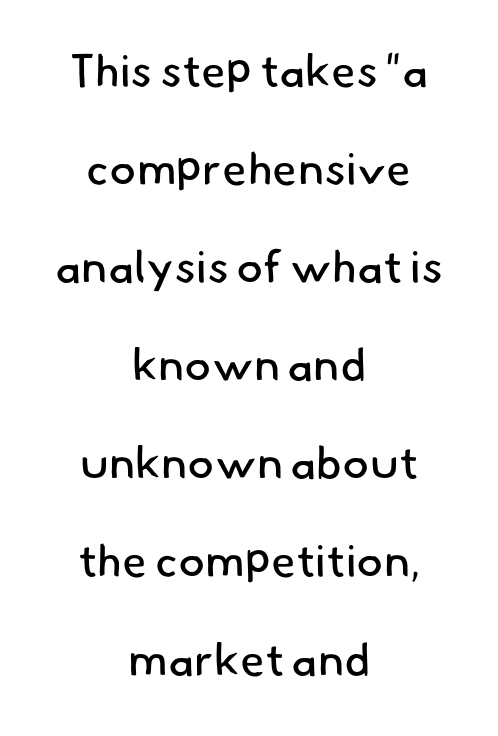
This block would shrink considerably if given ordinary leading; it's expanded now. The font is comparable to plain body text, perhaps lighter. Letters rest on an invisible, unmarked baseline. Here the designer chose a conventional face with non-uniform glyph widths. The compositor balanced each line on the midline. This sample uses a sans-serif face.
